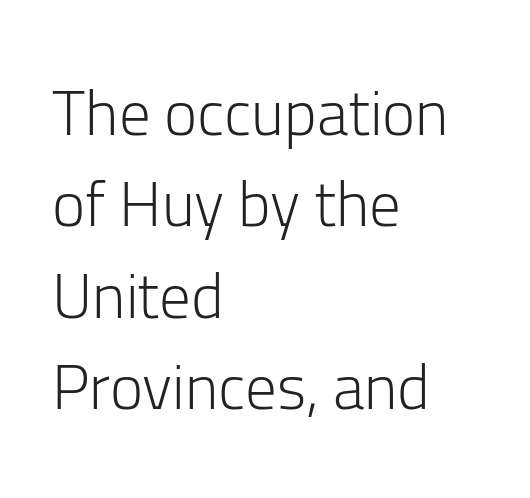
The image shows 63 px light sans-serif type, upright; set left-aligned, normal line spacing (1.45x), normal letter spacing, not underlined; low stroke contrast and a medium x-height.
